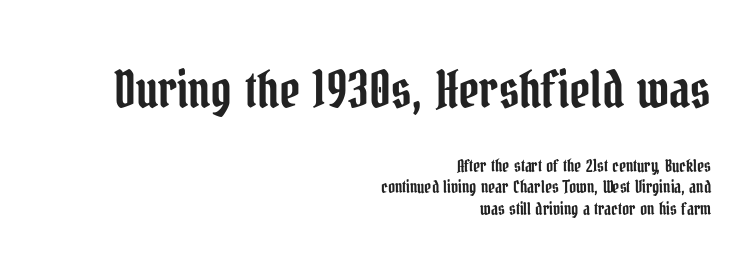
The image shows 51 px condensed serif type, upright; set right-aligned, normal line spacing (1.27x), normal letter spacing, not underlined; the first (top) block is 3.0x larger; low stroke contrast and a medium x-height.
